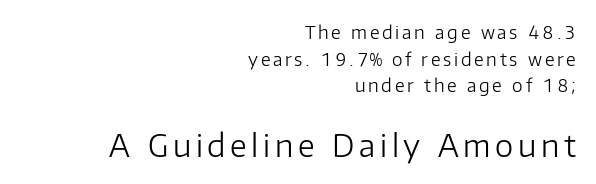
{"serif": "no", "italic": "no", "bold": "no", "weight": "light", "width": "normal", "stroke_contrast": "low", "x_height": "medium", "monospaced": "no", "underline": "no", "align": "right", "line_spacing": "normal", "line_spacing_ratio": 1.48, "larger_block": "second", "size_ratio": 1.72, "glyph_px": 31}
